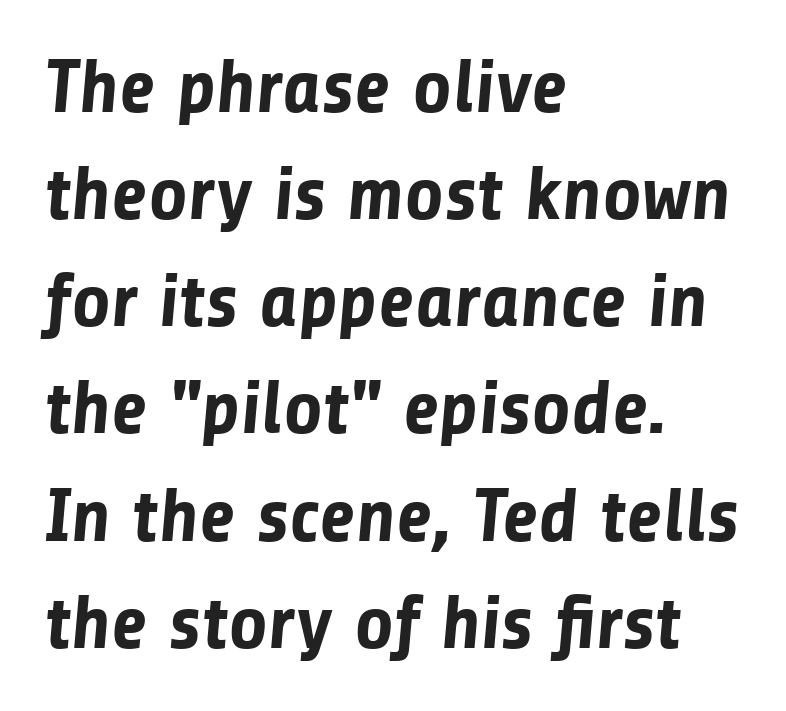
{"serif": "no", "bold": "yes", "weight": "bold", "width": "normal", "stroke_contrast": "low", "x_height": "medium", "monospaced": "no", "underline": "no", "align": "left", "line_spacing": "normal", "line_spacing_ratio": 1.41, "letter_spacing": "normal", "letter_spacing_em": 0.0, "glyph_px": 76}
